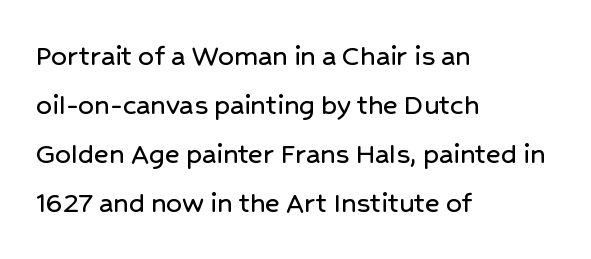
Q: Is the text italic (slanted)? A: No, it is upright.
Q: Is the typeface a serif or a sans-serif typeface? A: Sans-serif.
Q: Is the text underlined? A: No.
Q: How is the paragraph aligned? A: Left-aligned.
Q: Is the spacing between letters normal or unusually wide? A: Normal.
Q: Is the spacing between lines tight, normal or loose? A: Normal.
Q: Width (condensed, normal, or wide)? A: Normal.
Q: Stroke contrast? A: Low.
Q: x-height? A: Medium.
Q: Monospaced? A: No.
